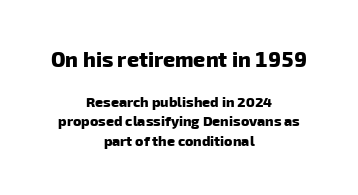
{"bold": "yes", "underline": "no", "align": "center", "line_spacing": "normal", "line_spacing_ratio": 1.42, "letter_spacing": "normal", "letter_spacing_em": 0.0, "larger_block": "first", "size_ratio": 1.5, "glyph_px": 21}
